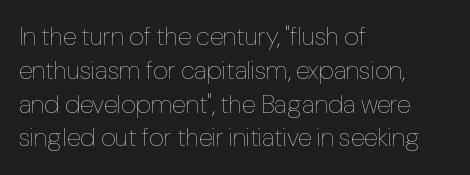
Q: Is the text bold? A: No.
Q: Is the text italic (slanted)? A: No, it is upright.
Q: Is the text underlined? A: No.
Q: How is the paragraph aligned? A: Left-aligned.
Q: Is the spacing between letters normal or unusually wide? A: Normal.
Q: Is the spacing between lines tight, normal or loose? A: Normal.
